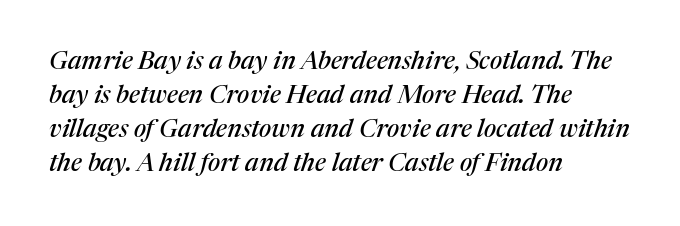
In CSS terms this would be text-align: left. Rows of type keep a routine distance in the vertical direction. The axis of the letterforms is tilted away from vertical. The strip under each line holds only bare page. What stands out about the letter spacing? Nothing — it is the standard amount.
